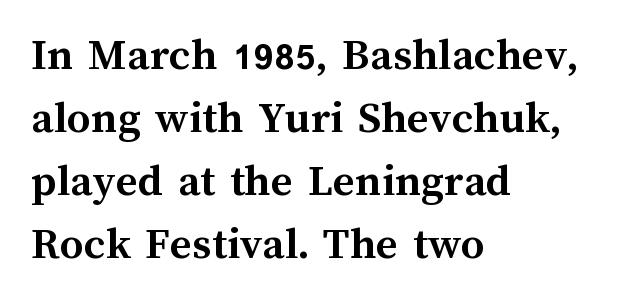
Q: Is the text bold? A: Yes.
Q: Is the text italic (slanted)? A: No, it is upright.
Q: Is the text underlined? A: No.
Q: How is the paragraph aligned? A: Left-aligned.
Q: Is the spacing between letters normal or unusually wide? A: Normal.
Q: Is the spacing between lines tight, normal or loose? A: Normal.
Q: Width (condensed, normal, or wide)? A: Normal.
Q: Stroke contrast? A: Medium.
Q: x-height? A: Medium.
Q: Monospaced? A: No.
